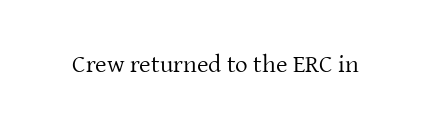
The rendering keeps characters at their native spacing. The font sits on the lighter half of the weight spectrum, regular included. Quick note: underline off. Is there any slant? The stems are plumb.
